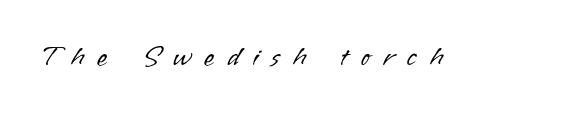
The image shows 27 px text type; set unusually wide letter spacing (+0.49 em), not underlined.
